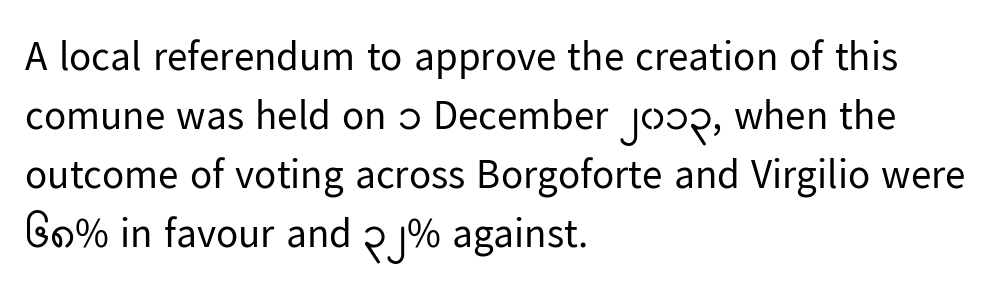
The image shows 41 px regular-weight sans-serif type, upright; set left-aligned, normal line spacing (1.44x), normal letter spacing, not underlined; low stroke contrast and a medium x-height.
